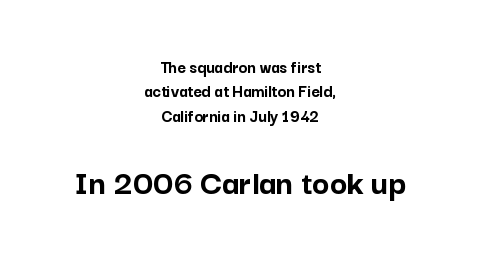
The rendering shows plain stroke endings on the letterforms — a sans-serif design. Each new line begins a customary step beneath the previous one. Letters rest on an invisible, unmarked baseline. This is the regular roman posture of the typeface. Note the varied advance widths — an 'i' is clearly narrower than an 'm'.
